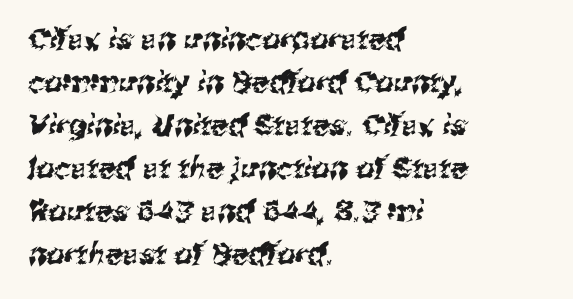
Q: Is the typeface a serif or a sans-serif typeface? A: Sans-serif.
Q: Is the text underlined? A: No.
Q: How is the paragraph aligned? A: Left-aligned.
Q: Is the spacing between letters normal or unusually wide? A: Normal.
Q: Is the spacing between lines tight, normal or loose? A: Normal.
Q: Width (condensed, normal, or wide)? A: Normal.
Q: Stroke contrast? A: Medium.
Q: x-height? A: Medium.
Q: Monospaced? A: No.
